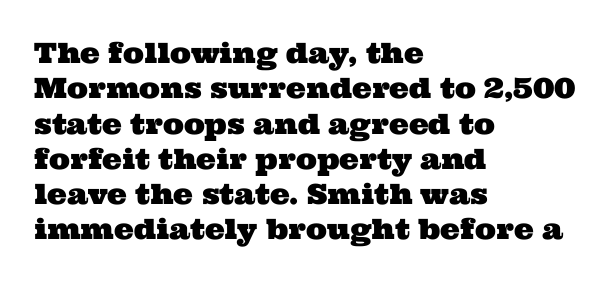
Q: Is the typeface a serif or a sans-serif typeface? A: Serif.
Q: Is the text underlined? A: No.
Q: How is the paragraph aligned? A: Left-aligned.
Q: Is the spacing between letters normal or unusually wide? A: Normal.
Q: Is the spacing between lines tight, normal or loose? A: Normal.
Q: Width (condensed, normal, or wide)? A: Wide.
Q: Stroke contrast? A: Medium.
Q: x-height? A: Medium.
Q: Monospaced? A: No.
